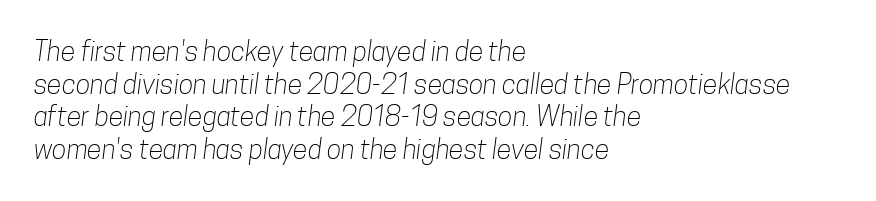
These glyphs show unthickened strokes, regular width or finer. The glyphs are unaccompanied by any horizontal stroke below them. The horizontal fit of the characters is conventional and even. The rendering anchors every line to the left-hand side.
